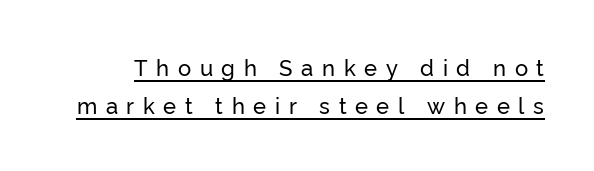
{"italic": "no", "underline": "yes", "line_spacing_ratio": 1.73, "letter_spacing": "wide", "letter_spacing_em": 0.39, "glyph_px": 22}
